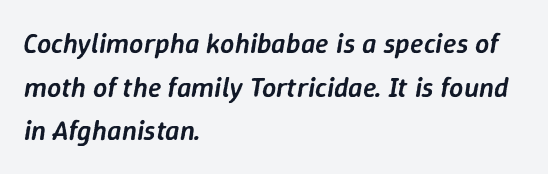
{"italic": "yes", "lean": "right", "slant_degrees": 9, "bold": "semi", "weight": "semibold", "width": "normal", "stroke_contrast": "low", "x_height": "medium", "monospaced": "no", "underline": "no", "align": "left", "line_spacing": "normal", "line_spacing_ratio": 1.56, "letter_spacing": "normal", "letter_spacing_em": 0.0, "glyph_px": 28}
